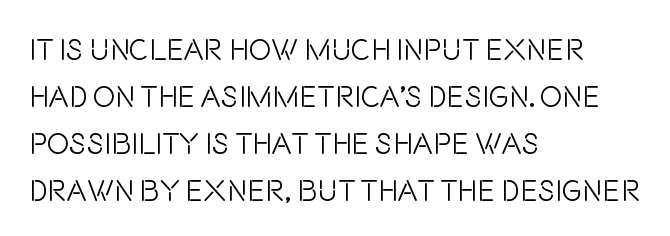
The image shows 30 px light, condensed sans-serif type, upright; set left-aligned, normal line spacing (1.57x), normal letter spacing, not underlined; low stroke contrast and a large x-height.
